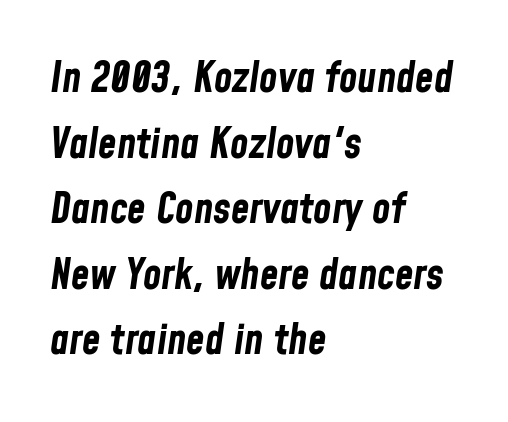
Q: Is the text bold? A: Yes.
Q: Is the text italic (slanted)? A: Yes, it leans right by about 8 degrees.
Q: Is the text underlined? A: No.
Q: How is the paragraph aligned? A: Left-aligned.
Q: Is the spacing between letters normal or unusually wide? A: Normal.
Q: Is the spacing between lines tight, normal or loose? A: Normal.
Q: Width (condensed, normal, or wide)? A: Condensed.
Q: Stroke contrast? A: Low.
Q: x-height? A: Medium.
Q: Monospaced? A: No.
